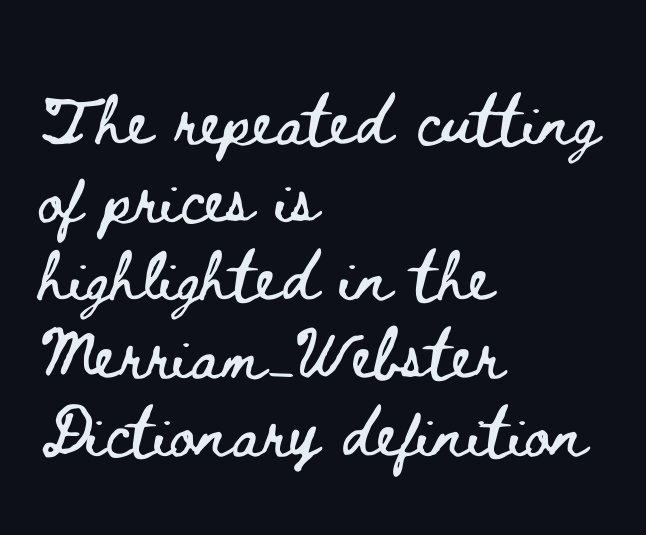
The image shows 63 px wide type; set left-aligned, line spacing 1.24x, normal letter spacing, not underlined; low stroke contrast and a small x-height.
